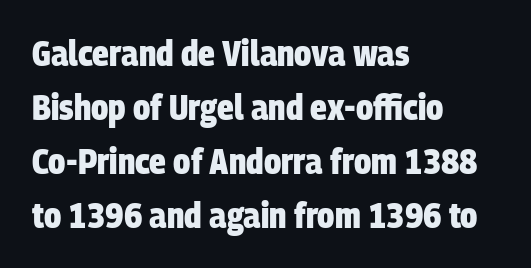
{"serif": "no", "bold": "yes", "weight": "heavy", "width": "condensed", "stroke_contrast": "low", "x_height": "large", "monospaced": "no", "underline": "no", "align": "left", "line_spacing": "normal", "line_spacing_ratio": 1.54, "letter_spacing": "normal", "letter_spacing_em": 0.0, "glyph_px": 35}
